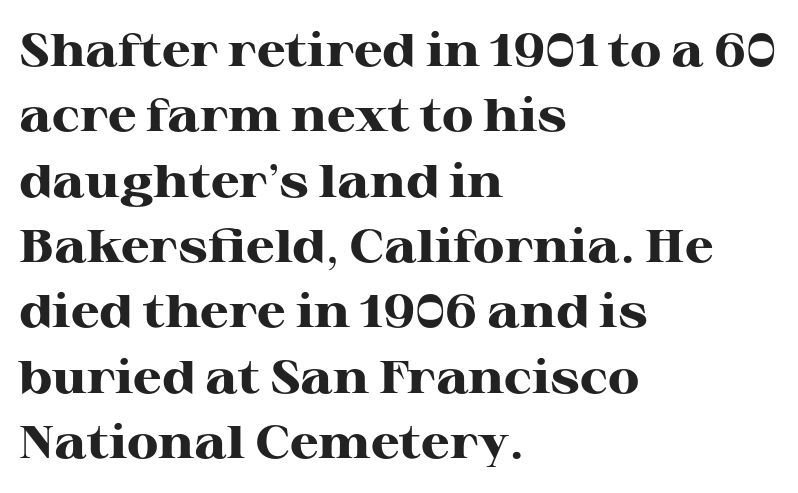
Q: Is the text bold? A: Yes.
Q: Is the text italic (slanted)? A: No, it is upright.
Q: Is the typeface a serif or a sans-serif typeface? A: Serif.
Q: Is the text underlined? A: No.
Q: How is the paragraph aligned? A: Left-aligned.
Q: Is the spacing between letters normal or unusually wide? A: Normal.
Q: Is the spacing between lines tight, normal or loose? A: Normal.
Q: Width (condensed, normal, or wide)? A: Wide.
Q: Stroke contrast? A: High.
Q: x-height? A: Medium.
Q: Monospaced? A: No.
